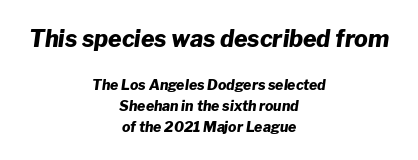
Q: Is the text bold? A: Yes.
Q: Is the text italic (slanted)? A: Yes, it leans right by about 8 degrees.
Q: Is the text underlined? A: No.
Q: How is the paragraph aligned? A: Centered.
Q: Is the spacing between letters normal or unusually wide? A: Normal.
Q: Is the spacing between lines tight, normal or loose? A: Normal.
Q: Which block of text is set in a larger size, the first (top) or the second (bottom)? A: The first (top) one.
